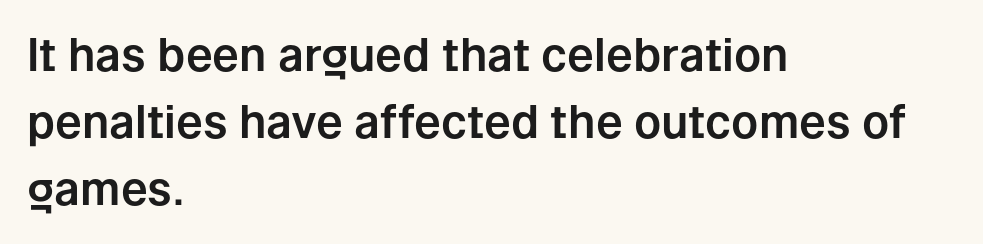
Q: Is the text italic (slanted)? A: No, it is upright.
Q: Is the typeface a serif or a sans-serif typeface? A: Sans-serif.
Q: Is the text underlined? A: No.
Q: How is the paragraph aligned? A: Left-aligned.
Q: Is the spacing between letters normal or unusually wide? A: Normal.
Q: Is the spacing between lines tight, normal or loose? A: Normal.
Q: Width (condensed, normal, or wide)? A: Normal.
Q: Stroke contrast? A: Low.
Q: x-height? A: Medium.
Q: Monospaced? A: No.
